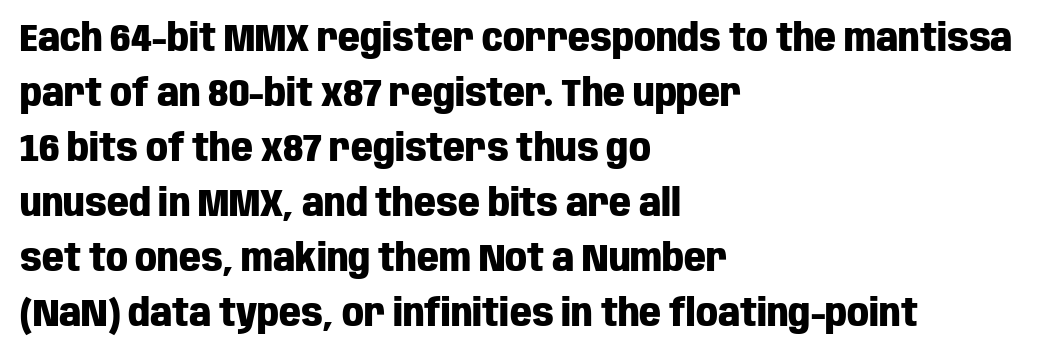
The image shows 38 px heavy, condensed sans-serif type, upright; set left-aligned, normal line spacing (1.45x), normal letter spacing, not underlined; low stroke contrast and a large x-height.
